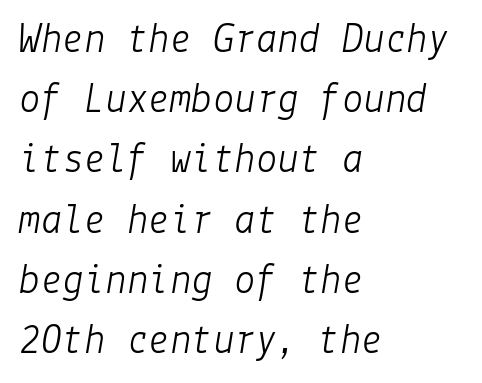
The image shows 43 px light type, italic (leaning right); set left-aligned, normal line spacing (1.4x), normal letter spacing, not underlined; low stroke contrast and a medium x-height.
